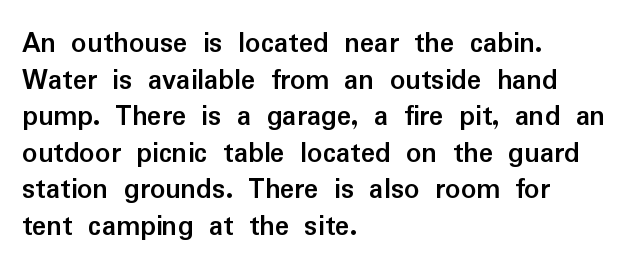
The image shows 30 px semibold sans-serif type, upright; set left-aligned, line spacing 1.22x, normal letter spacing, not underlined; low stroke contrast and a medium x-height.
